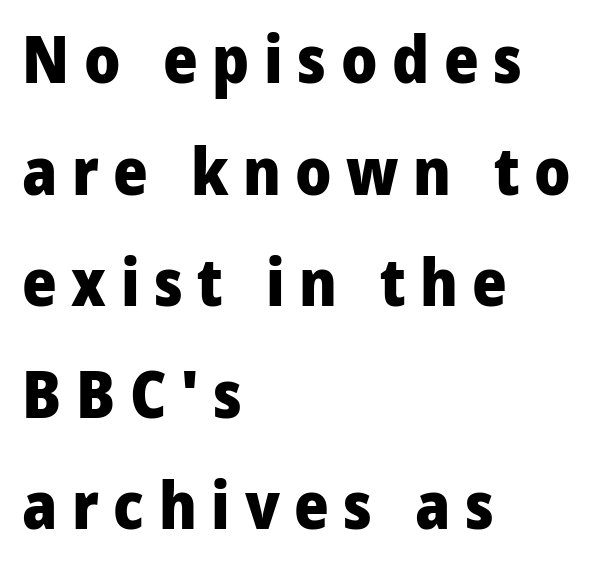
The image shows 66 px heavy sans-serif type, upright; set left-aligned, normal line spacing (1.69x), unusually wide letter spacing (+0.22 em), not underlined; low stroke contrast and a medium x-height.
